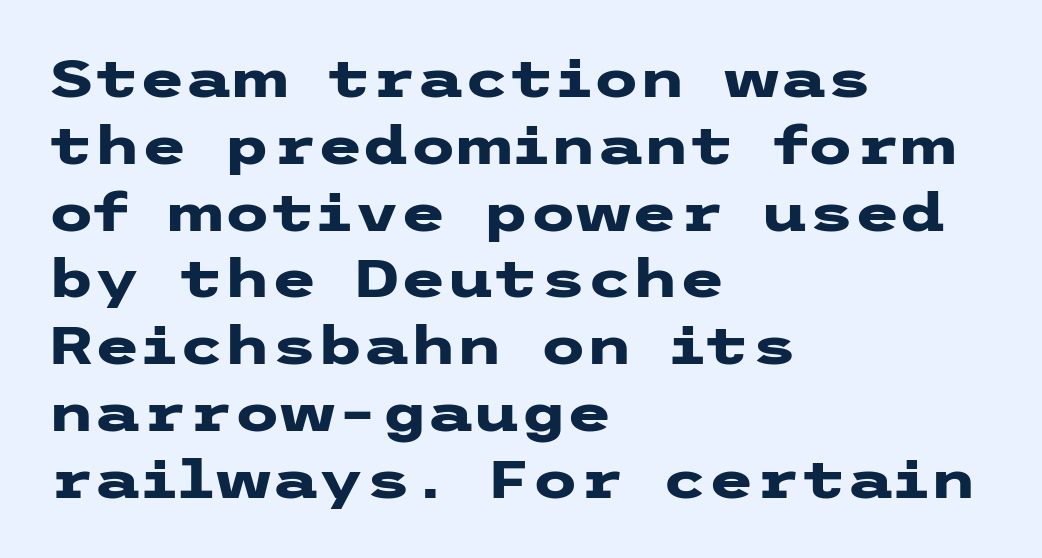
Inter-character spacing is left at the font's built-in metrics. Caption: multi-line text, flush left, ragged right. Bold? Absolutely — the strokes are thick and heavy. Evenly set lines give the paragraph a standard silhouette. The text was rendered using a sans face with plain stroke endings.
